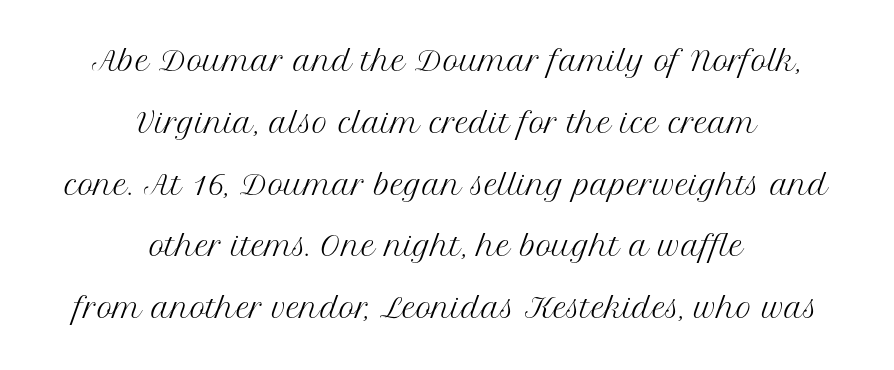
The image shows 27 px text type; set centered, loose line spacing (2.29x), normal letter spacing, not underlined.
